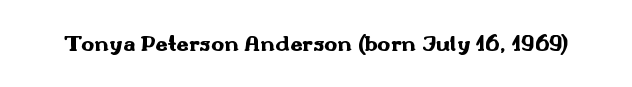
Short note: letters normally spaced. Words float on clear page, feet unadorned. The letters stand upright; this is a roman face. Heavy, bold letterforms.
